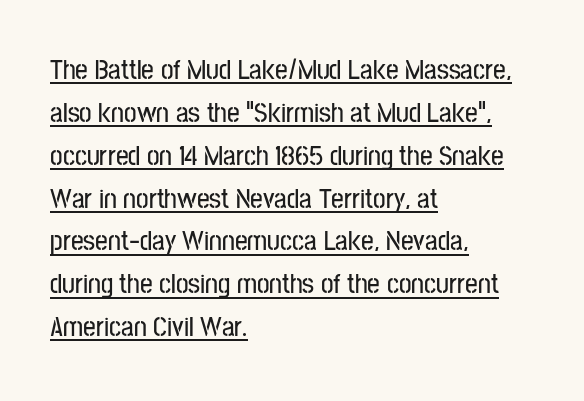
The image shows 28 px condensed sans-serif type, upright; set left-aligned, normal line spacing (1.53x), normal letter spacing, underlined; low stroke contrast and a medium x-height.
